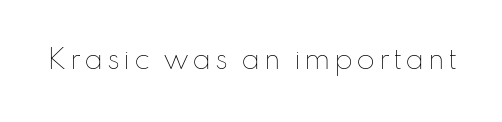
Q: Is the text bold? A: No.
Q: Is the text italic (slanted)? A: No, it is upright.
Q: Is the text underlined? A: No.
